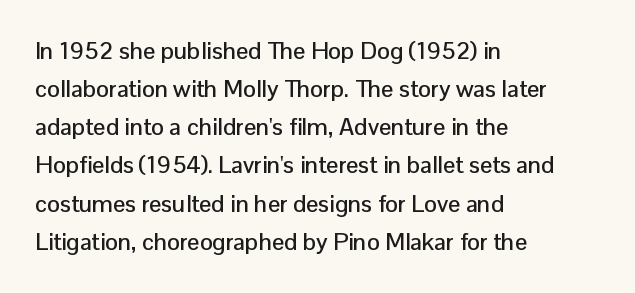
The image shows 24 px text type, upright; set left-aligned, normal line spacing (1.59x), normal letter spacing, not underlined.
